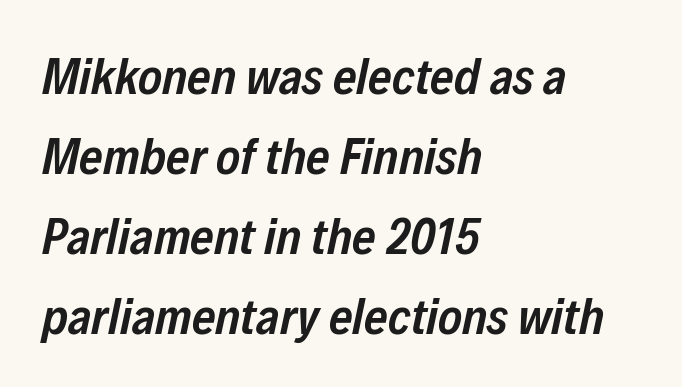
{"italic": "yes", "lean": "right", "slant_degrees": 12, "bold": "semi", "weight": "semibold", "width": "condensed", "stroke_contrast": "low", "x_height": "medium", "monospaced": "no", "underline": "no", "align": "left", "line_spacing": "normal", "line_spacing_ratio": 1.57, "letter_spacing": "normal", "letter_spacing_em": 0.0, "glyph_px": 51}
